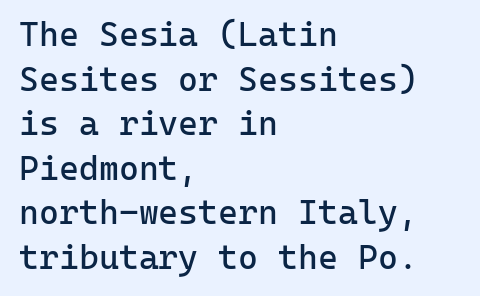
The image shows 34 px regular-weight sans-serif type, upright, monospaced; set left-aligned, normal line spacing (1.31x), normal letter spacing, not underlined; low stroke contrast and a medium x-height.
